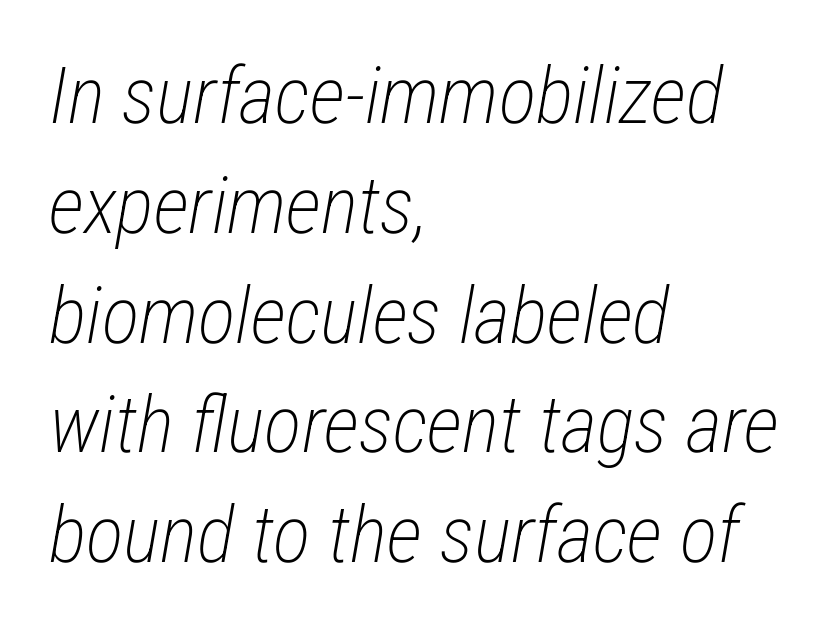
Q: Is the text bold? A: No.
Q: Is the text italic (slanted)? A: Yes, it leans right by about 12 degrees.
Q: Is the text underlined? A: No.
Q: How is the paragraph aligned? A: Left-aligned.
Q: Is the spacing between letters normal or unusually wide? A: Normal.
Q: Is the spacing between lines tight, normal or loose? A: Normal.
Q: Width (condensed, normal, or wide)? A: Condensed.
Q: Stroke contrast? A: Low.
Q: x-height? A: Medium.
Q: Monospaced? A: No.
